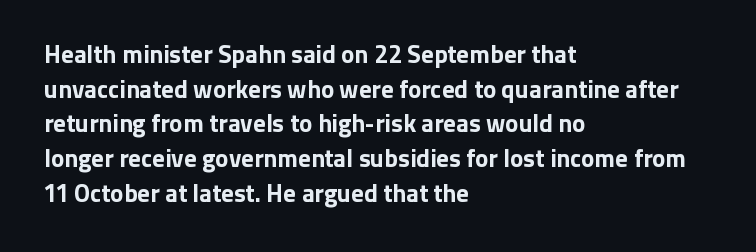
{"italic": "no", "bold": "yes", "underline": "no", "align": "left", "line_spacing": "normal", "line_spacing_ratio": 1.39, "letter_spacing": "normal", "letter_spacing_em": 0.0, "glyph_px": 25}
